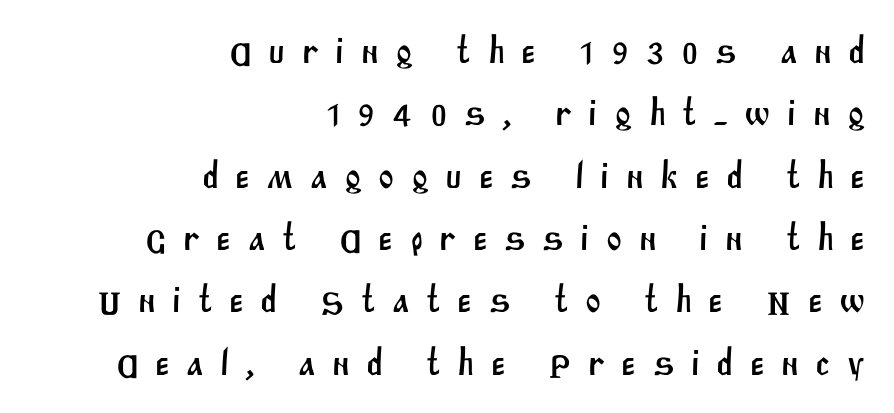
{"serif": "no", "width": "normal", "stroke_contrast": "medium", "x_height": "large", "monospaced": "no", "underline": "no", "align": "right", "line_spacing": "normal", "line_spacing_ratio": 1.64, "letter_spacing": "wide", "letter_spacing_em": 0.43, "glyph_px": 38}
